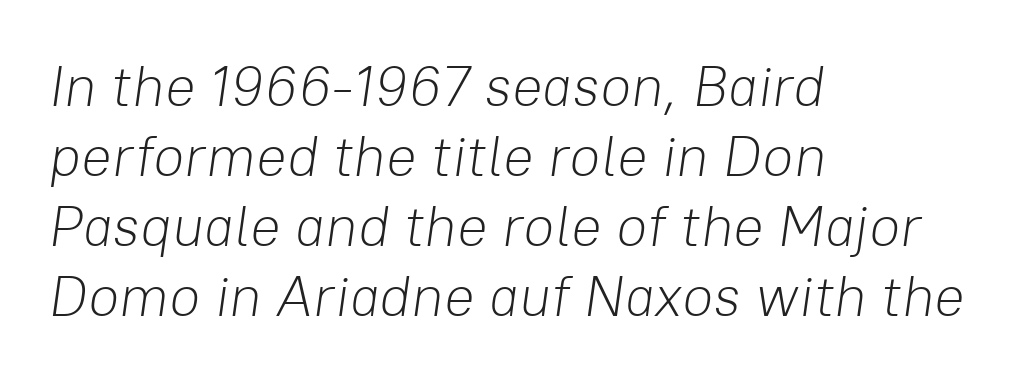
The image shows 57 px light type, italic (leaning right); set left-aligned, line spacing 1.23x, normal letter spacing, not underlined; low stroke contrast and a medium x-height.
